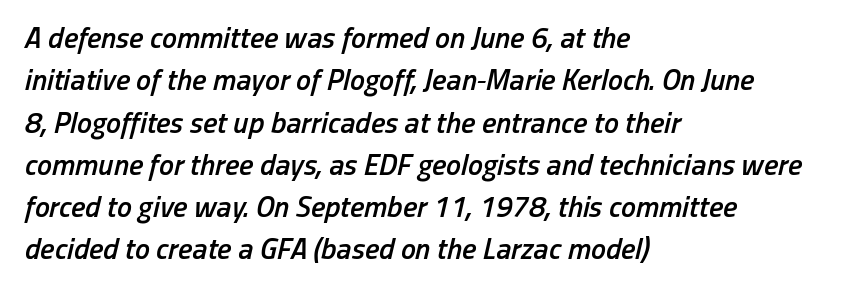
Q: Is the text bold? A: Semi-bold.
Q: Is the text italic (slanted)? A: Yes, it leans right by about 13 degrees.
Q: Is the text underlined? A: No.
Q: How is the paragraph aligned? A: Left-aligned.
Q: Is the spacing between letters normal or unusually wide? A: Normal.
Q: Is the spacing between lines tight, normal or loose? A: Normal.
Q: Width (condensed, normal, or wide)? A: Condensed.
Q: Stroke contrast? A: Low.
Q: x-height? A: Medium.
Q: Monospaced? A: No.
